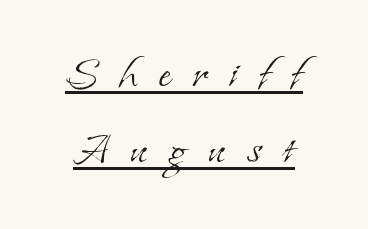
Stroke mass is kept to a normal reading level or below. The passage shown is typed in a proportional face where columns would drift. Baseline-to-baseline distance is the conventional proportion of letter height. Here the glyphs are tracked loosely, breaking word shapes into spaced letters. A baseline rule has been typeset under these characters.
